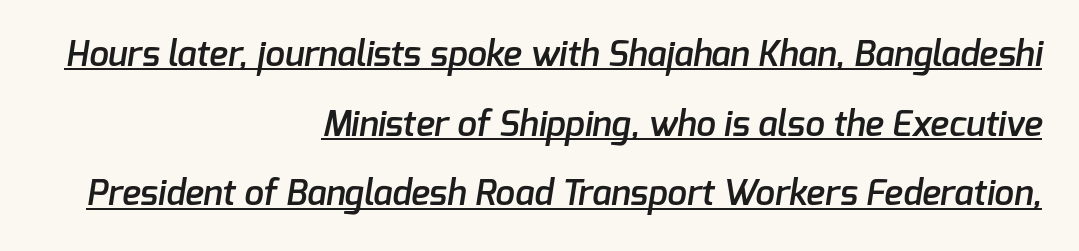
The image shows 35 px semibold sans-serif type; set right-aligned, loose line spacing (1.99x), normal letter spacing, underlined; low stroke contrast and a medium x-height.
